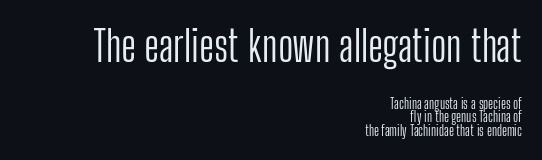
Q: Is the text bold? A: No.
Q: Is the text italic (slanted)? A: No, it is upright.
Q: Is the typeface a serif or a sans-serif typeface? A: Sans-serif.
Q: Is the text underlined? A: No.
Q: How is the paragraph aligned? A: Right-aligned.
Q: Is the spacing between letters normal or unusually wide? A: Normal.
Q: Is the spacing between lines tight, normal or loose? A: Tight.
Q: Which block of text is set in a larger size, the first (top) or the second (bottom)? A: The first (top) one.
Q: Width (condensed, normal, or wide)? A: Condensed.
Q: Stroke contrast? A: Low.
Q: x-height? A: Medium.
Q: Monospaced? A: No.
